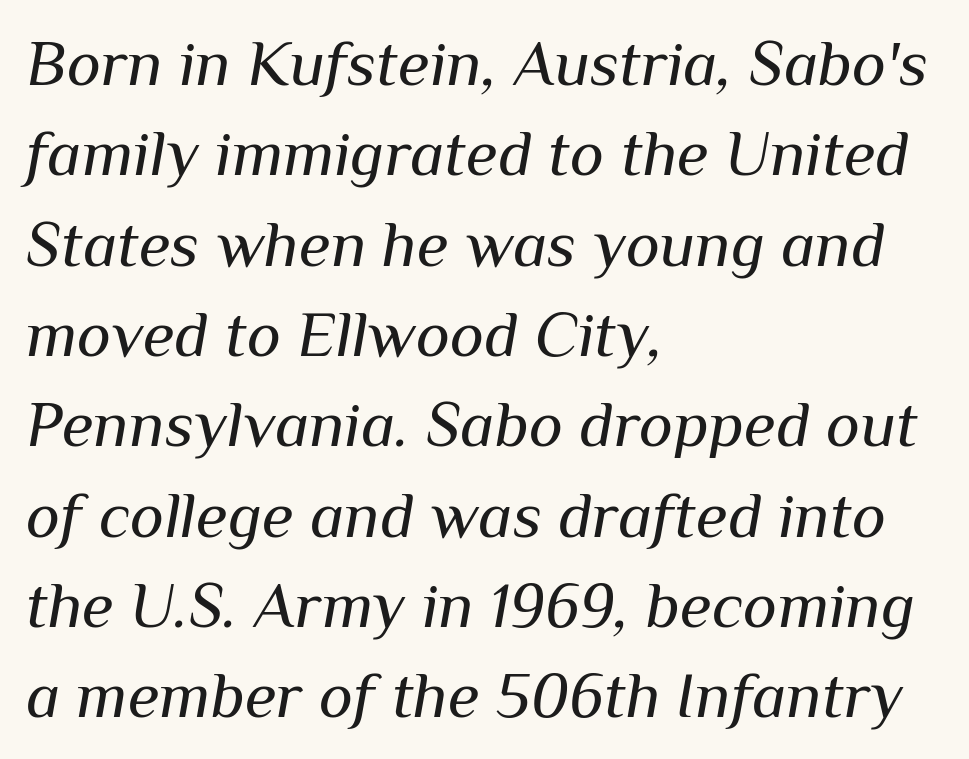
Each word holds together tightly as a unit, with standard inter-letter gaps. Words float on clear page, feet unadorned. You can tell it's italic because the verticals aren't actually vertical. The rag falls on the right side of this text block. No letter is thick-stroked: the sample isn't bold.
